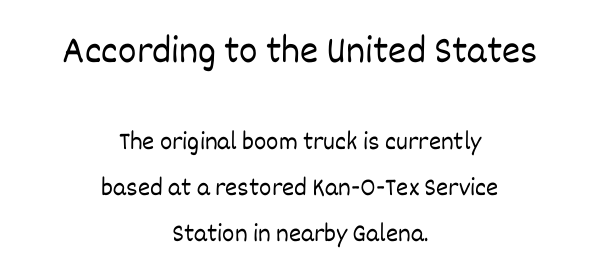
Between one letter and the next there's only the usual sliver of space. A typesetter would call this proportional, since set widths differ per character. The paragraph shown floats in the horizontal middle. Nobody drew a line under any word here. Unbolded letterforms with no extra heft.
